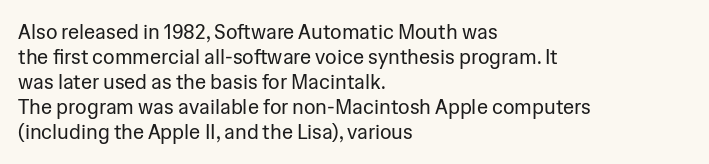
The image shows 20 px text type, upright; set left-aligned, normal line spacing (1.25x), normal letter spacing, not underlined.
